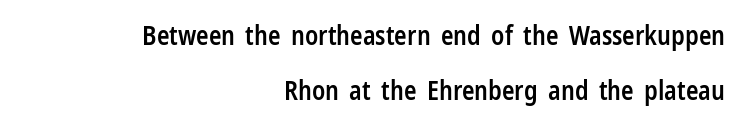
{"italic": "no", "bold": "semi", "underline": "no", "align": "right", "line_spacing": "loose", "line_spacing_ratio": 2.13, "letter_spacing": "normal", "letter_spacing_em": 0.0, "glyph_px": 26}
